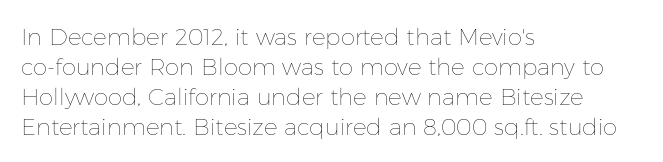
The image shows 23 px text type, upright; set left-aligned, normal line spacing (1.31x), normal letter spacing, not underlined.
